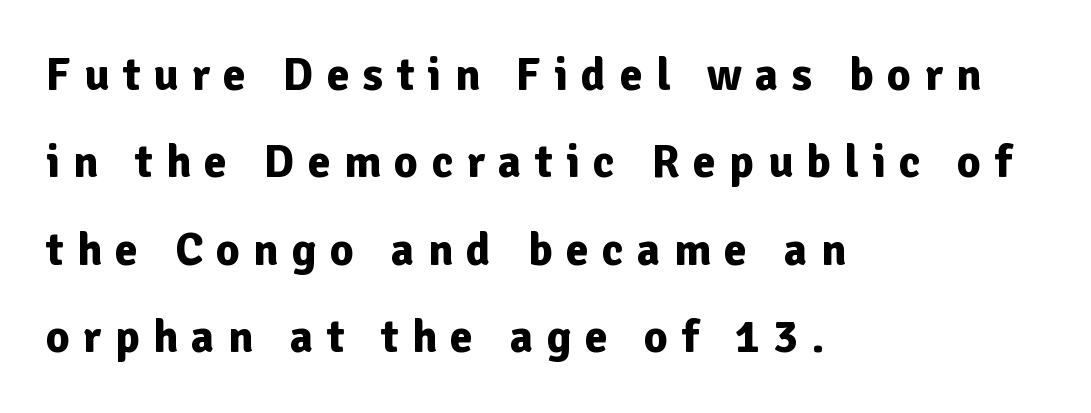
{"serif": "no", "italic": "no", "bold": "yes", "weight": "bold", "width": "normal", "stroke_contrast": "low", "x_height": "medium", "monospaced": "no", "underline": "no", "align": "left", "line_spacing": "loose", "line_spacing_ratio": 1.9, "letter_spacing": "wide", "letter_spacing_em": 0.29, "glyph_px": 46}
